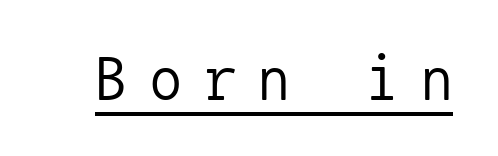
The image shows 63 px regular-weight sans-serif type, upright, monospaced; set unusually wide letter spacing (+0.36 em), underlined; low stroke contrast and a medium x-height.
